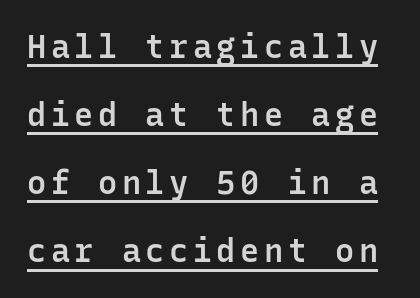
The image shows 32 px semibold sans-serif type, upright, monospaced; set loose line spacing (2.13x), underlined; low stroke contrast and a medium x-height.
